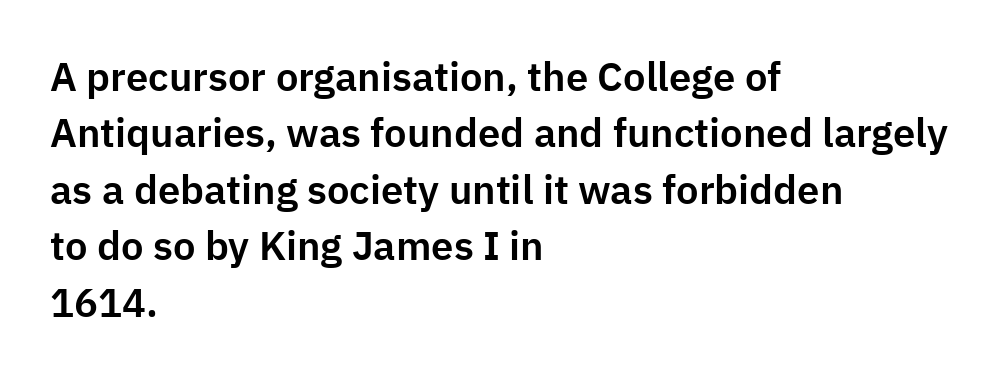
Q: Is the text italic (slanted)? A: No, it is upright.
Q: Is the typeface a serif or a sans-serif typeface? A: Sans-serif.
Q: Is the text underlined? A: No.
Q: How is the paragraph aligned? A: Left-aligned.
Q: Is the spacing between letters normal or unusually wide? A: Normal.
Q: Is the spacing between lines tight, normal or loose? A: Normal.
Q: Width (condensed, normal, or wide)? A: Normal.
Q: Stroke contrast? A: Low.
Q: x-height? A: Medium.
Q: Monospaced? A: No.
